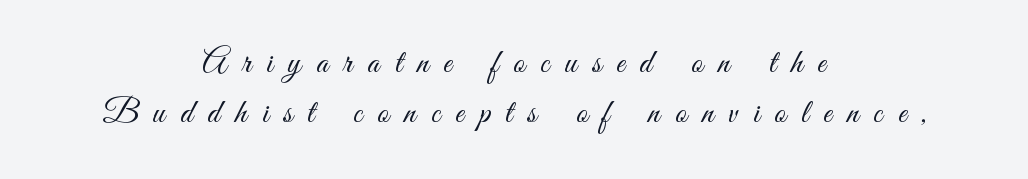
The image shows 34 px light, condensed sans-serif type; set centered, normal line spacing (1.47x), unusually wide letter spacing (+0.45 em), not underlined; medium stroke contrast and a small x-height.
